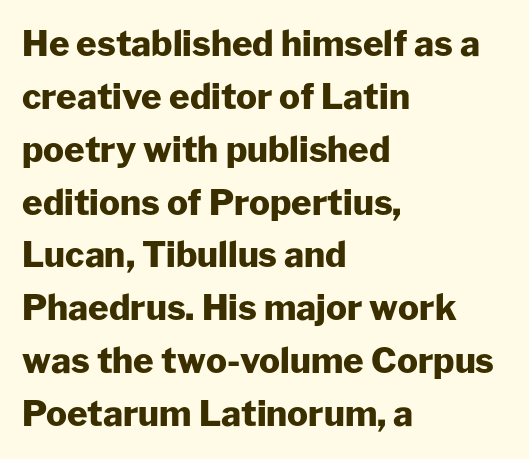
What's the leading like? Ordinary, nothing unusual. Posture: vertical. Only glyphs here, with clear space below each row. Is this a fixed-width face? No — the glyphs have proportional, varying widths. Compared with typical body copy, the letter spacing here is the same.
